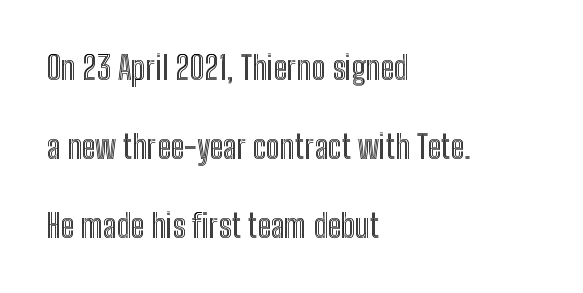
Q: Is the text italic (slanted)? A: No, it is upright.
Q: Is the text underlined? A: No.
Q: How is the paragraph aligned? A: Left-aligned.
Q: Is the spacing between letters normal or unusually wide? A: Normal.
Q: Is the spacing between lines tight, normal or loose? A: Loose.
Q: Width (condensed, normal, or wide)? A: Condensed.
Q: x-height? A: Medium.
Q: Monospaced? A: No.
